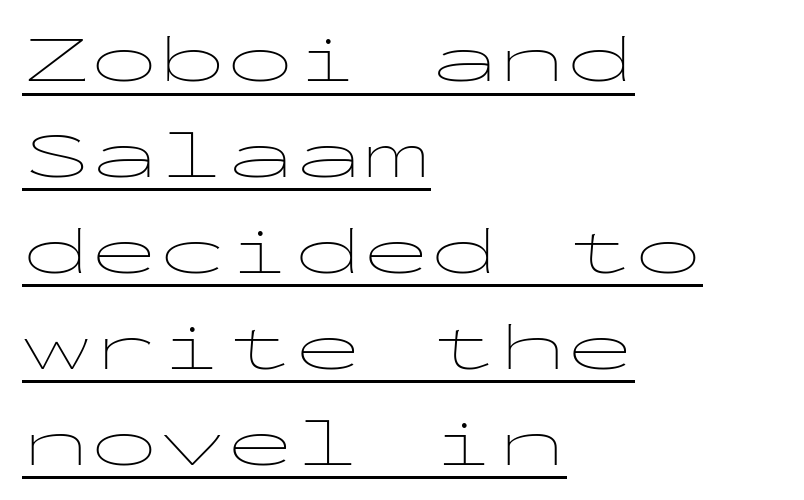
The image shows 68 px thin, wide sans-serif type, upright, monospaced; set left-aligned, normal line spacing (1.41x), normal letter spacing, underlined; low stroke contrast and a medium x-height.
